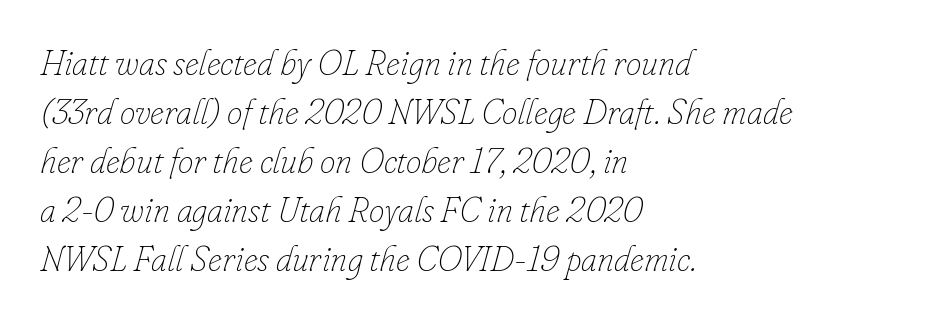
Would a proofreader flag this as italicized? Yes. These lines are set flush left with a ragged right edge. Spacing verdict: proportional, widths tailored to each character. Weight: regular or lighter.
